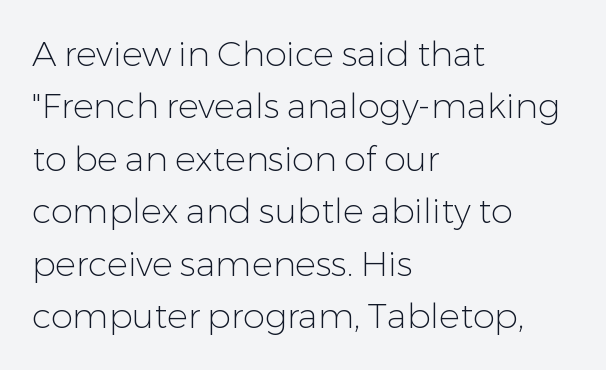
The image shows 35 px light sans-serif type, upright; set left-aligned, normal line spacing (1.5x), normal letter spacing, not underlined; low stroke contrast and a medium x-height.
